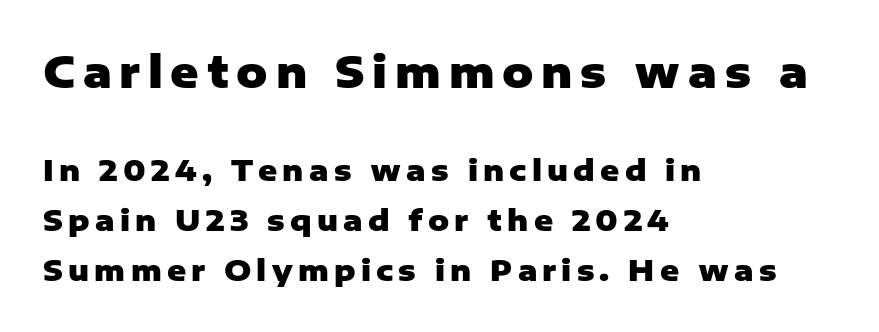
Q: Is the text bold? A: Yes.
Q: Is the text italic (slanted)? A: No, it is upright.
Q: Is the typeface a serif or a sans-serif typeface? A: Sans-serif.
Q: Is the text underlined? A: No.
Q: How is the paragraph aligned? A: Left-aligned.
Q: Which block of text is set in a larger size, the first (top) or the second (bottom)? A: The first (top) one.
Q: Width (condensed, normal, or wide)? A: Normal.
Q: Stroke contrast? A: Low.
Q: x-height? A: Medium.
Q: Monospaced? A: No.
